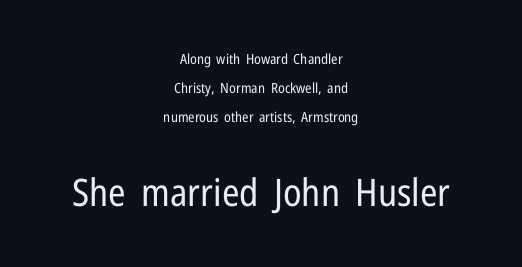
{"serif": "no", "italic": "no", "bold": "no", "weight": "regular", "width": "condensed", "stroke_contrast": "low", "x_height": "medium", "monospaced": "no", "underline": "no", "align": "center", "line_spacing": "loose", "line_spacing_ratio": 2.08, "letter_spacing": "normal", "letter_spacing_em": 0.0, "larger_block": "second", "size_ratio": 2.71, "glyph_px": 38}
